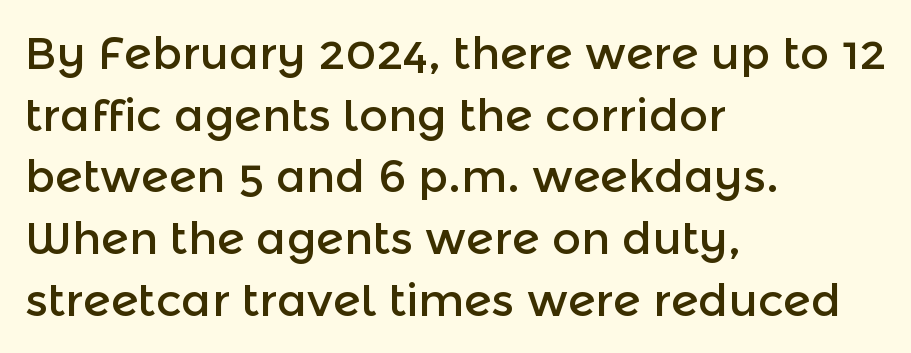
{"serif": "no", "italic": "no", "width": "normal", "x_height": "medium", "monospaced": "no", "underline": "no", "align": "left", "line_spacing": "normal", "line_spacing_ratio": 1.37, "letter_spacing": "normal", "letter_spacing_em": 0.0, "glyph_px": 45}
